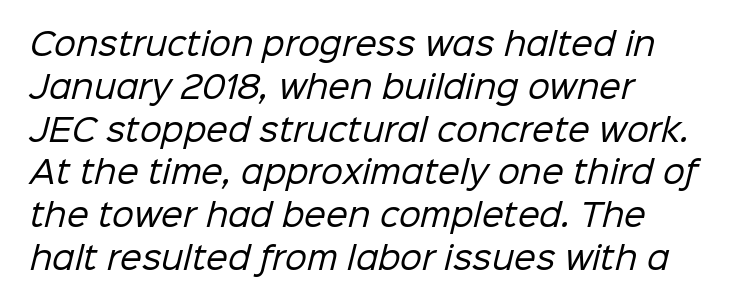
Q: Is the text bold? A: No.
Q: Is the typeface a serif or a sans-serif typeface? A: Sans-serif.
Q: Is the text underlined? A: No.
Q: How is the paragraph aligned? A: Left-aligned.
Q: Is the spacing between letters normal or unusually wide? A: Normal.
Q: Is the spacing between lines tight, normal or loose? A: Normal.
Q: Width (condensed, normal, or wide)? A: Normal.
Q: Stroke contrast? A: Low.
Q: x-height? A: Medium.
Q: Monospaced? A: No.
